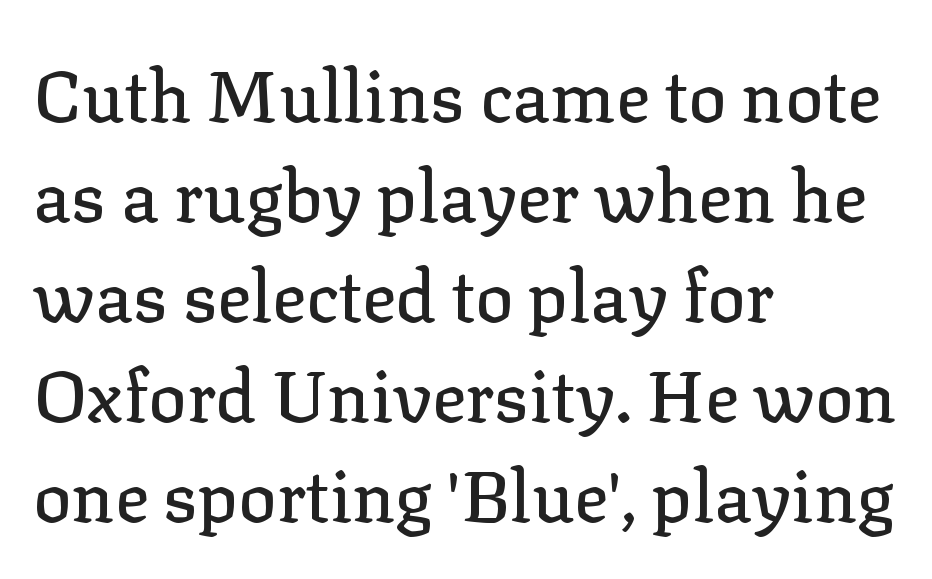
Q: Is the text italic (slanted)? A: No, it is upright.
Q: Is the typeface a serif or a sans-serif typeface? A: Serif.
Q: Is the text underlined? A: No.
Q: How is the paragraph aligned? A: Left-aligned.
Q: Is the spacing between letters normal or unusually wide? A: Normal.
Q: Is the spacing between lines tight, normal or loose? A: Normal.
Q: Width (condensed, normal, or wide)? A: Normal.
Q: Stroke contrast? A: Low.
Q: x-height? A: Medium.
Q: Monospaced? A: No.
